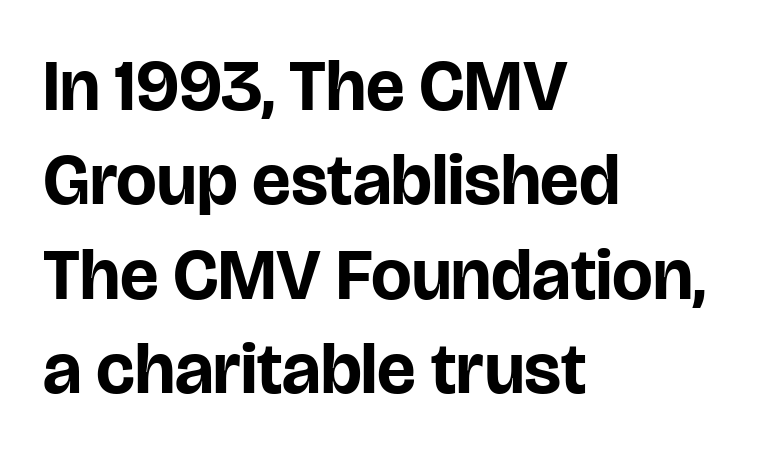
Q: Is the text bold? A: Yes.
Q: Is the text italic (slanted)? A: No, it is upright.
Q: Is the typeface a serif or a sans-serif typeface? A: Sans-serif.
Q: Is the text underlined? A: No.
Q: How is the paragraph aligned? A: Left-aligned.
Q: Is the spacing between letters normal or unusually wide? A: Normal.
Q: Is the spacing between lines tight, normal or loose? A: Normal.
Q: Width (condensed, normal, or wide)? A: Normal.
Q: Stroke contrast? A: Low.
Q: x-height? A: Large.
Q: Monospaced? A: No.
